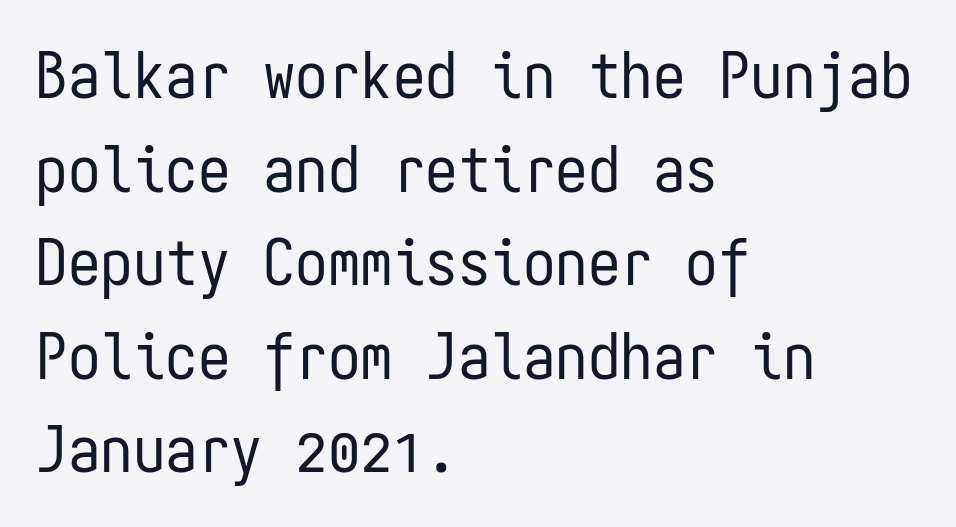
These lines were composed using upright roman letters. Underlining? Definitely not there. Examine the stroke ends and you'll find no serifs. A typesetter would call this monospace, since all characters share one set width.
